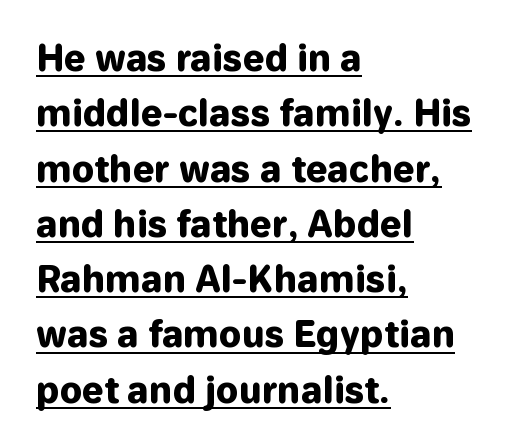
Q: Is the text bold? A: Yes.
Q: Is the text italic (slanted)? A: No, it is upright.
Q: Is the typeface a serif or a sans-serif typeface? A: Sans-serif.
Q: Is the text underlined? A: Yes.
Q: How is the paragraph aligned? A: Left-aligned.
Q: Is the spacing between letters normal or unusually wide? A: Normal.
Q: Is the spacing between lines tight, normal or loose? A: Normal.
Q: Width (condensed, normal, or wide)? A: Normal.
Q: Stroke contrast? A: Low.
Q: x-height? A: Medium.
Q: Monospaced? A: No.
